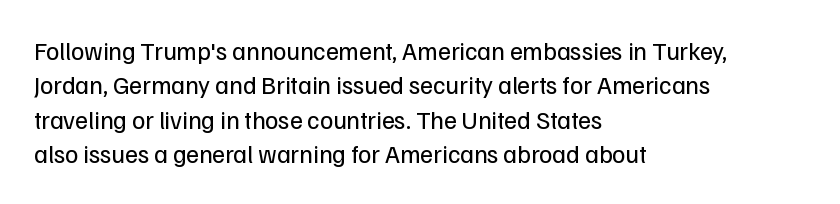
The image shows 25 px text type, upright; set left-aligned, normal line spacing (1.38x), normal letter spacing, not underlined.
